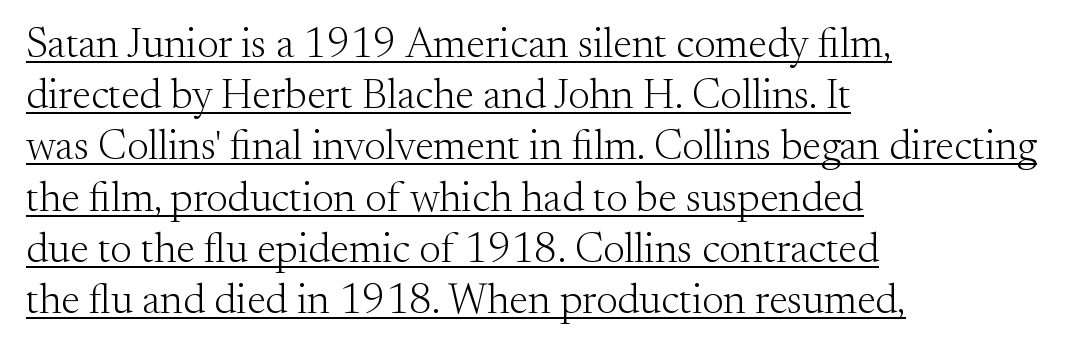
{"serif": "yes", "italic": "no", "bold": "no", "weight": "light", "width": "normal", "stroke_contrast": "medium", "x_height": "small", "monospaced": "no", "underline": "yes", "align": "left", "line_spacing_ratio": 1.22, "letter_spacing": "normal", "letter_spacing_em": 0.0, "glyph_px": 42}
